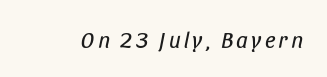
The image shows 23 px text type, italic (leaning right); set not underlined.
